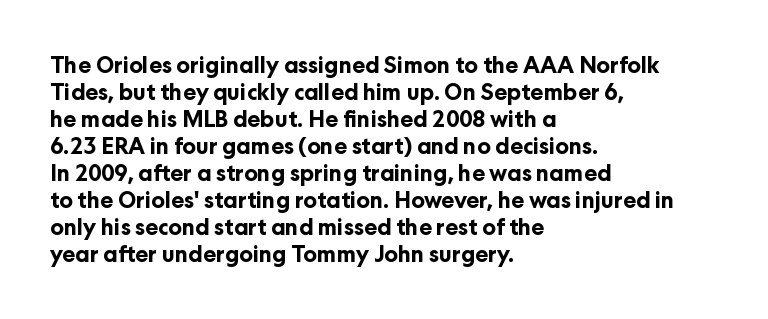
The image shows 22 px bold type, upright; set left-aligned, line spacing 1.23x, normal letter spacing, not underlined.
